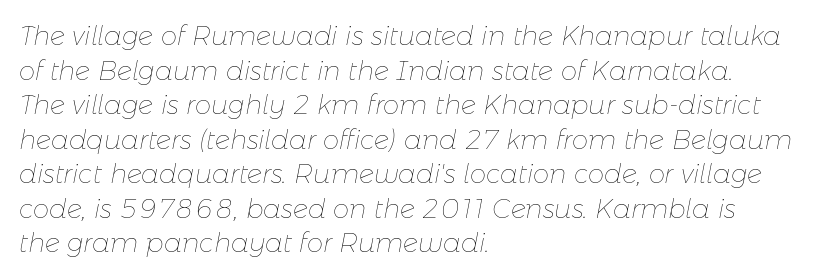
Honestly, the row spacing looks completely unremarkable. These lines were composed using italics. Unmarked baselines from the first word to the last. Summary of weight: not heavy and not bold.
